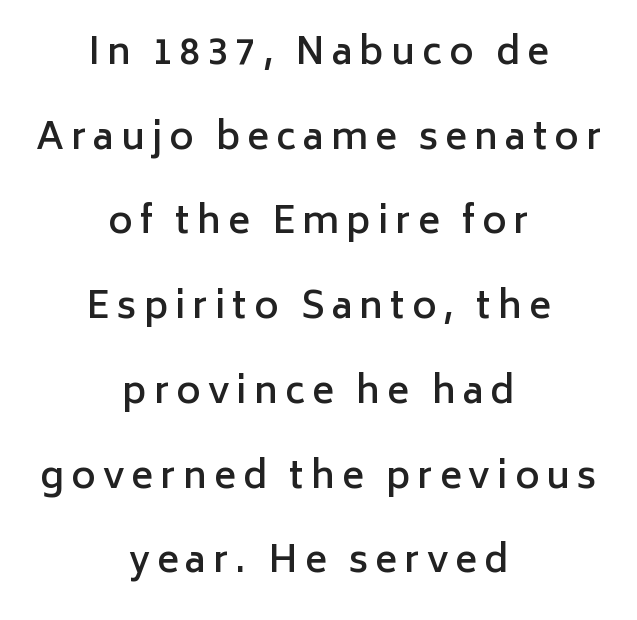
Q: Is the text bold? A: Semi-bold.
Q: Is the text italic (slanted)? A: No, it is upright.
Q: Is the typeface a serif or a sans-serif typeface? A: Sans-serif.
Q: Is the text underlined? A: No.
Q: How is the paragraph aligned? A: Centered.
Q: Is the spacing between lines tight, normal or loose? A: Loose.
Q: Width (condensed, normal, or wide)? A: Normal.
Q: Stroke contrast? A: Low.
Q: x-height? A: Medium.
Q: Monospaced? A: No.
